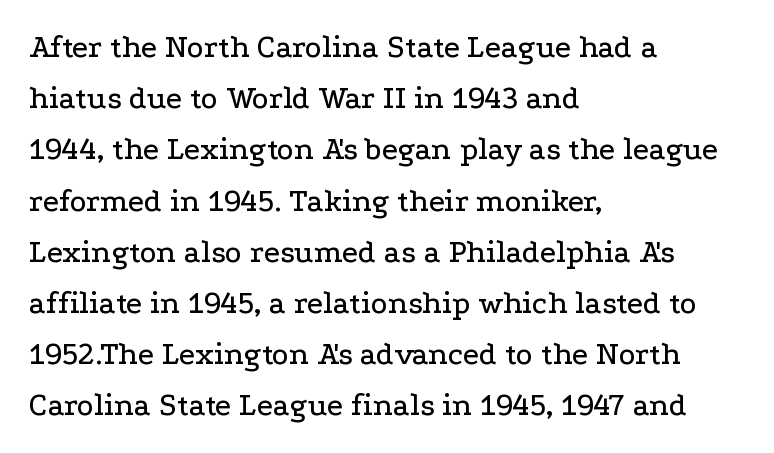
The image shows 32 px wide serif type, upright; set left-aligned, normal line spacing (1.6x), normal letter spacing, not underlined; low stroke contrast and a medium x-height.
